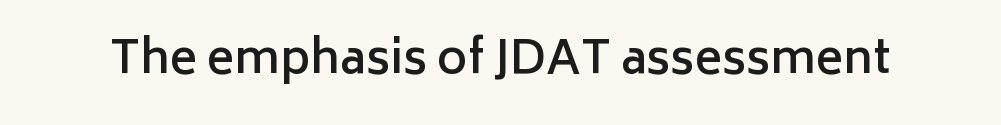
Are there feet on the stems? There aren't — it's a sans. The passage shown is not underscored anywhere. This sample uses an upright cut, with every glyph sitting square on the baseline. Proportional: the letters do not fall into vertical columns. A typesetter would call this zero additional tracking.
